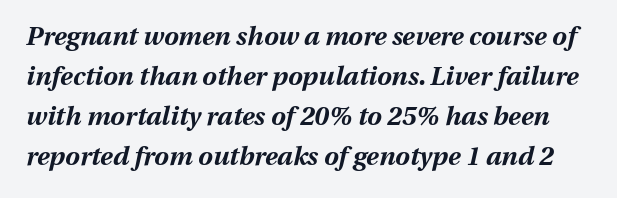
{"italic": "yes", "lean": "right", "slant_degrees": 13, "bold": "yes", "underline": "no", "line_spacing": "normal", "line_spacing_ratio": 1.54, "letter_spacing": "normal", "letter_spacing_em": 0.0, "glyph_px": 26}
